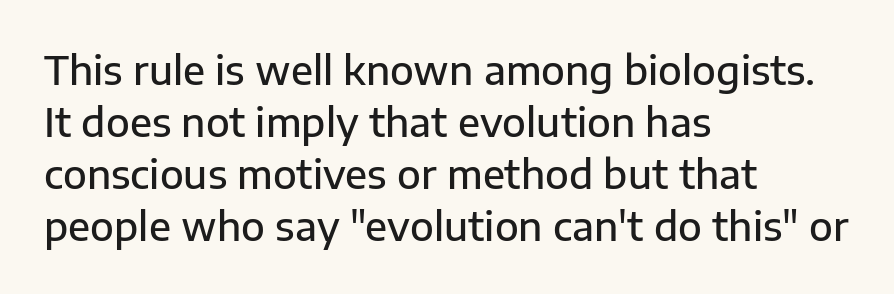
Q: Is the text bold? A: Semi-bold.
Q: Is the text italic (slanted)? A: No, it is upright.
Q: Is the typeface a serif or a sans-serif typeface? A: Sans-serif.
Q: Is the text underlined? A: No.
Q: How is the paragraph aligned? A: Left-aligned.
Q: Is the spacing between letters normal or unusually wide? A: Normal.
Q: Is the spacing between lines tight, normal or loose? A: Normal.
Q: Width (condensed, normal, or wide)? A: Normal.
Q: Stroke contrast? A: Low.
Q: x-height? A: Medium.
Q: Monospaced? A: No.
